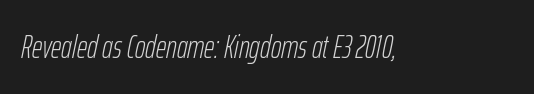
Q: Is the text bold? A: No.
Q: Is the text italic (slanted)? A: Yes, it leans right by about 12 degrees.
Q: Is the text underlined? A: No.
Q: Is the spacing between letters normal or unusually wide? A: Normal.
Q: Width (condensed, normal, or wide)? A: Condensed.
Q: Stroke contrast? A: Low.
Q: x-height? A: Medium.
Q: Monospaced? A: No.
